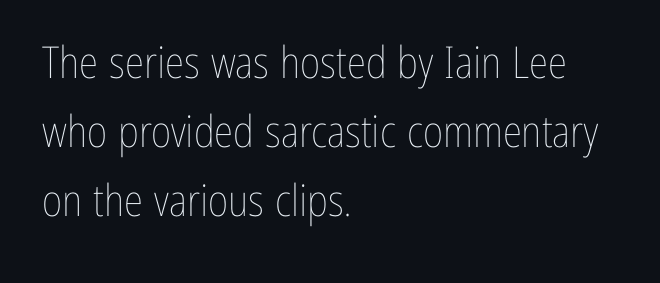
Q: Is the text bold? A: No.
Q: Is the text italic (slanted)? A: No, it is upright.
Q: Is the text underlined? A: No.
Q: How is the paragraph aligned? A: Left-aligned.
Q: Is the spacing between letters normal or unusually wide? A: Normal.
Q: Is the spacing between lines tight, normal or loose? A: Normal.
Q: Width (condensed, normal, or wide)? A: Condensed.
Q: Stroke contrast? A: Low.
Q: x-height? A: Medium.
Q: Monospaced? A: No.
